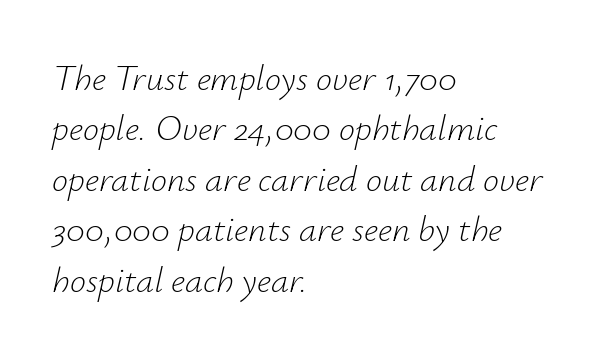
Normally led — the rows are evenly, conventionally spaced. Tall strokes in this sample are angled rather than plumb. Horizontal alignment here is leftward, the default for most running prose. Clear beneath every line of the passage. This reads as an unemphasized weight, regular at the heaviest. The letterforms sit shoulder to shoulder at normal distance.
